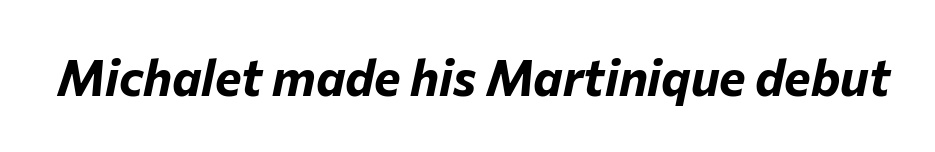
The image shows 50 px bold type, italic (leaning right); set normal letter spacing, not underlined; low stroke contrast and a medium x-height.
